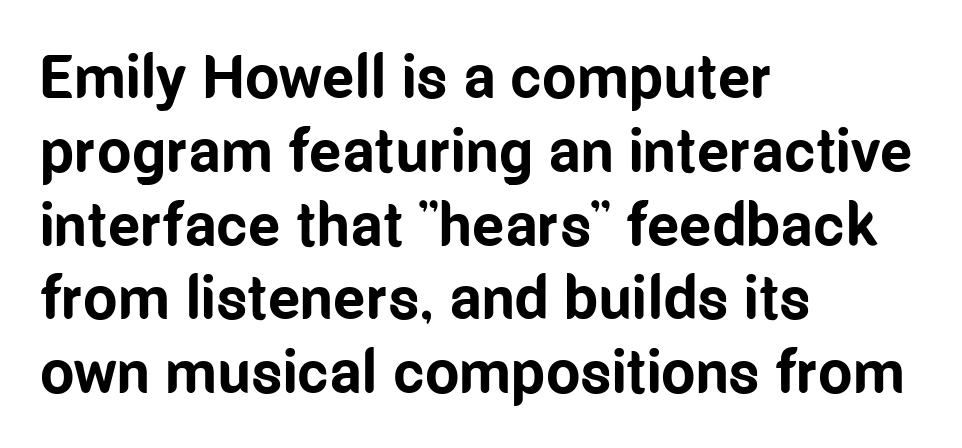
Q: Is the text bold? A: Yes.
Q: Is the text italic (slanted)? A: No, it is upright.
Q: Is the typeface a serif or a sans-serif typeface? A: Sans-serif.
Q: Is the text underlined? A: No.
Q: How is the paragraph aligned? A: Left-aligned.
Q: Is the spacing between letters normal or unusually wide? A: Normal.
Q: Width (condensed, normal, or wide)? A: Condensed.
Q: Stroke contrast? A: Low.
Q: x-height? A: Medium.
Q: Monospaced? A: No.
